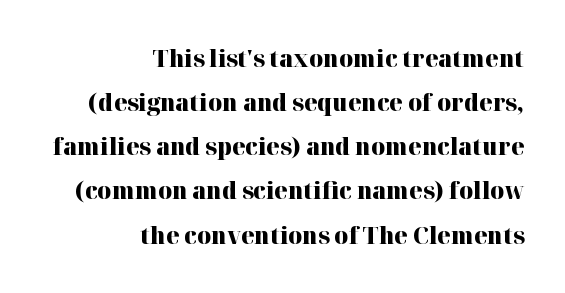
{"italic": "no", "bold": "yes", "underline": "no", "align": "right", "line_spacing_ratio": 1.84, "letter_spacing": "normal", "letter_spacing_em": 0.0, "glyph_px": 24}
